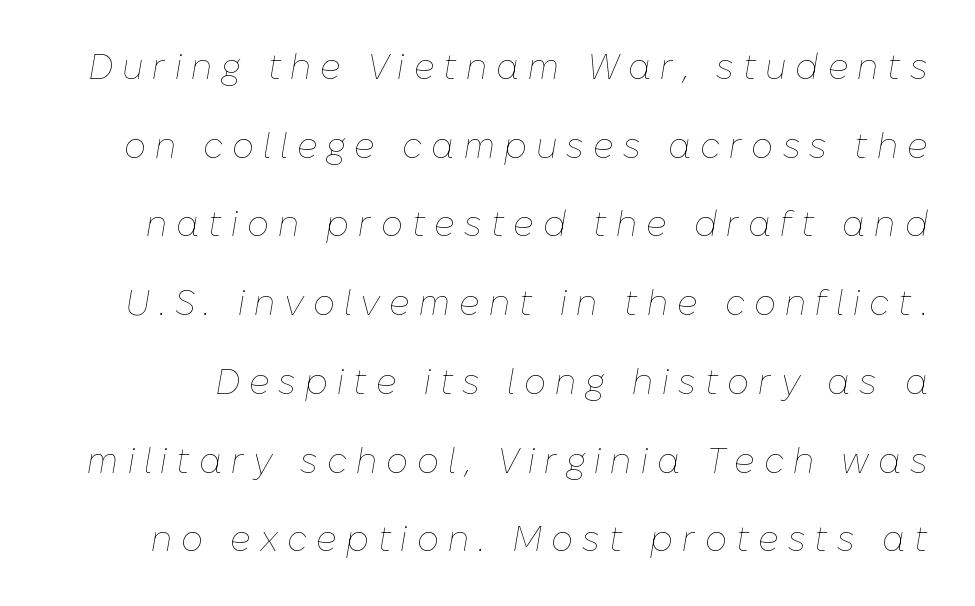
The image shows 35 px thin type, italic (leaning right); set loose line spacing (2.25x), unusually wide letter spacing (+0.25 em), not underlined; low stroke contrast and a medium x-height.
